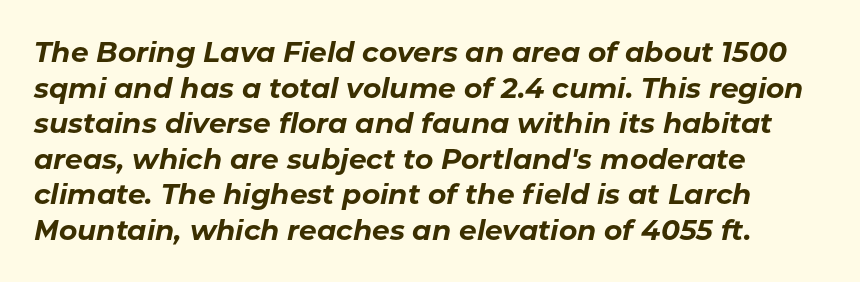
The image shows 28 px bold type, italic (leaning right); set left-aligned, normal line spacing (1.27x), normal letter spacing, not underlined; low stroke contrast and a medium x-height.
